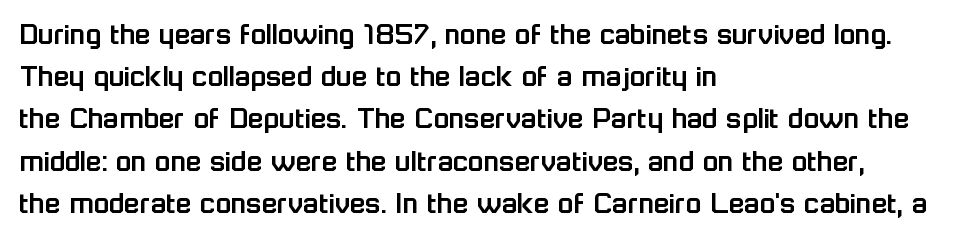
Each line starts at the same left margin while the right side varies. Ascenders rise straight up at ninety degrees. Each word holds together tightly as a unit, with standard inter-letter gaps. Quick note: interline space is typical.
